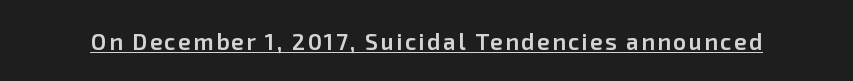
{"italic": "no", "bold": "semi", "underline": "yes", "glyph_px": 23}
